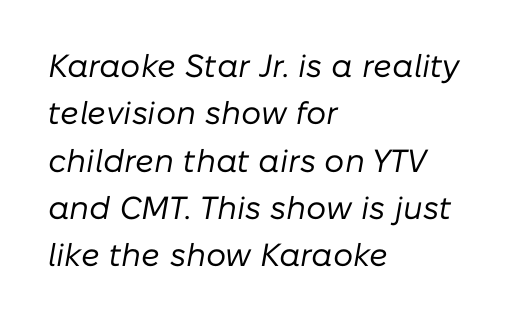
The image shows 32 px regular-weight type, italic (leaning right); set left-aligned, normal line spacing (1.48x), normal letter spacing, not underlined; low stroke contrast and a medium x-height.
